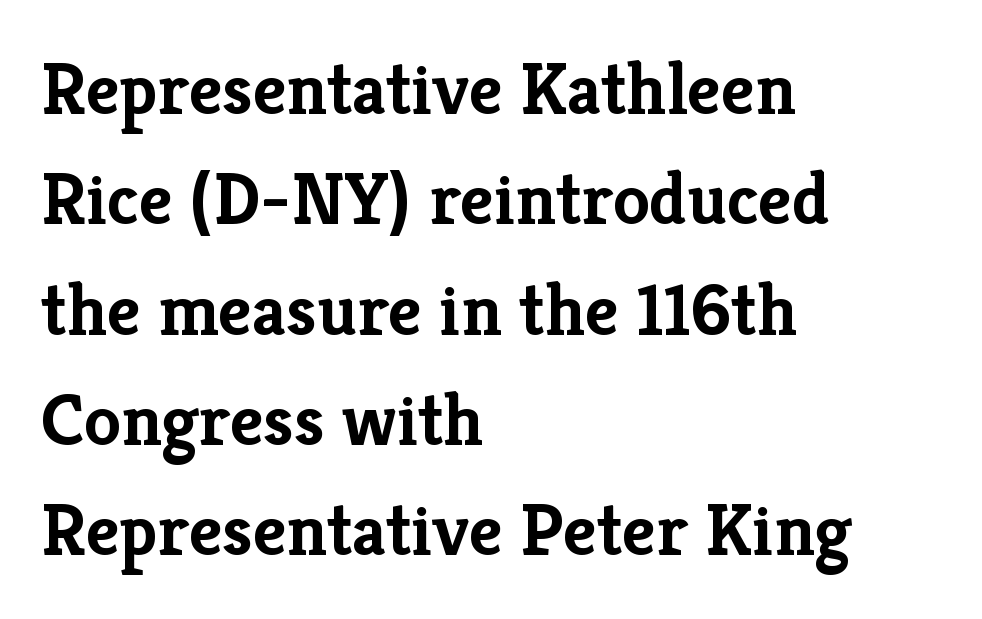
Type style note: has serifs. Nobody drew a line under any word here. The passage shown is typed in a proportional face where columns would drift. In terms of leading, this rendering sits right in the middle. Is the letter spacing exaggerated? No — it looks like the ordinary default. Horizontal alignment here is leftward, the default for most running prose.
